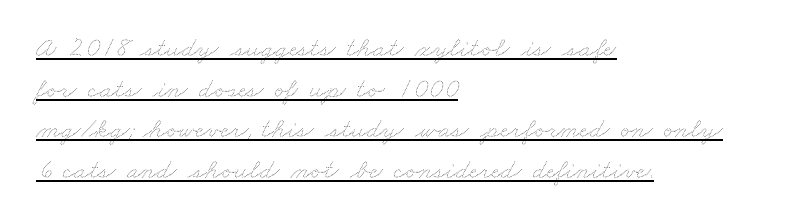
Q: Is the text bold? A: No.
Q: Is the text underlined? A: Yes.
Q: How is the paragraph aligned? A: Left-aligned.
Q: Is the spacing between letters normal or unusually wide? A: Normal.
Q: Is the spacing between lines tight, normal or loose? A: Normal.
Q: Width (condensed, normal, or wide)? A: Wide.
Q: Stroke contrast? A: Medium.
Q: x-height? A: Small.
Q: Monospaced? A: No.
